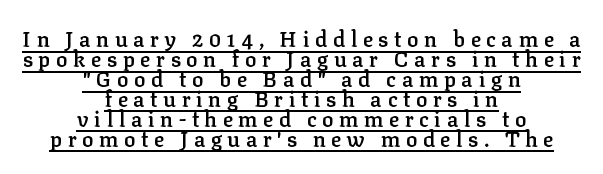
The image shows 21 px text type, upright; set centered, tight line spacing (0.95x), unusually wide letter spacing (+0.27 em), underlined.
